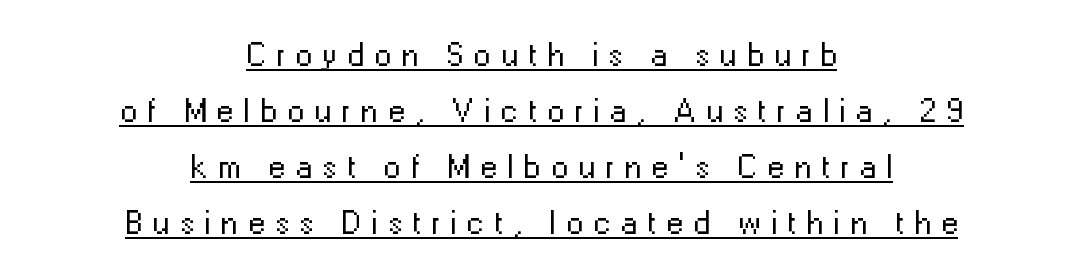
These lines are rendered in a variable-pitch font. Stem width sits at or under what a default text font uses. Leading matches the norm, producing a regular column. The lettering holds an erect, upright posture throughout. The passage is arranged like a title page — every line centered. Students, observe the line beneath the letters — that is underlining.
